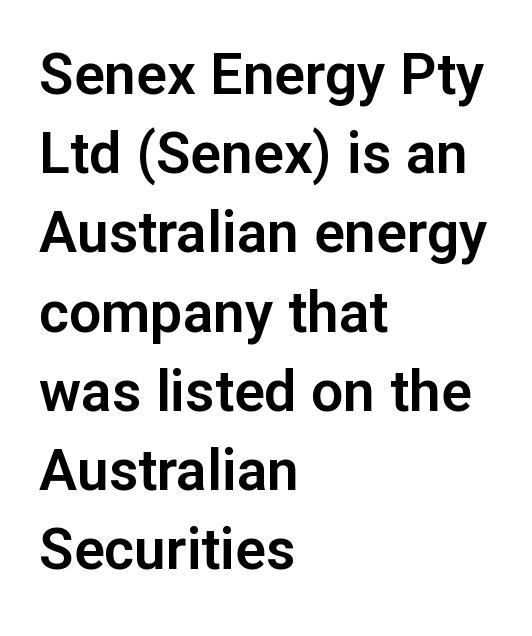
The image shows 57 px sans-serif type, upright; set left-aligned, normal line spacing (1.39x), normal letter spacing, not underlined; low stroke contrast and a medium x-height.
